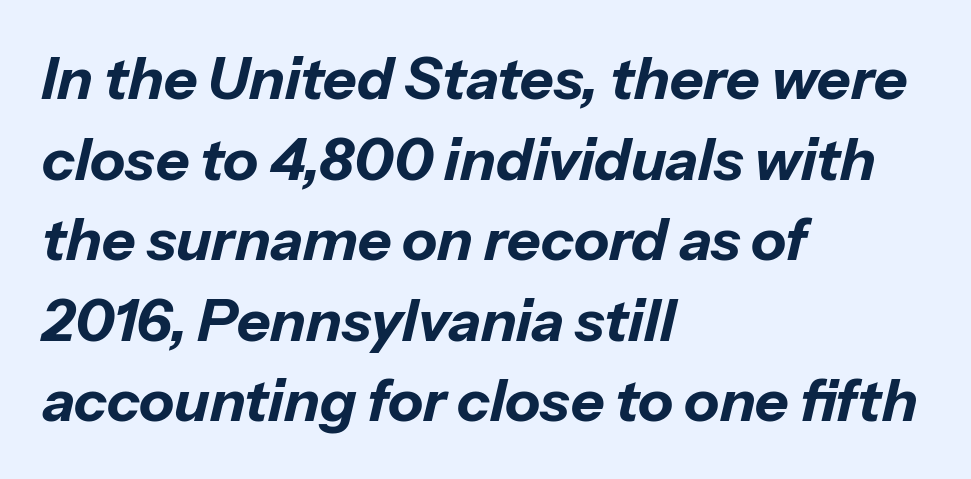
You could not count columns in this text — the font is proportionally spaced. The space directly below the letters is spotless. Reading down the column, the eye jumps a familiar distance to each next line. I'd describe the lettering as bold — thick and assertive.
